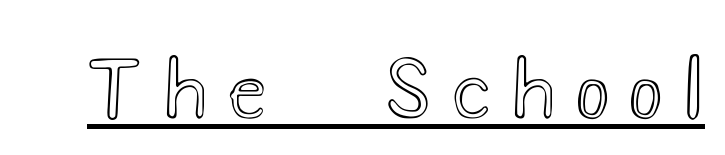
{"italic": "no", "width": "wide", "x_height": "small", "monospaced": "no", "underline": "yes", "letter_spacing": "wide", "letter_spacing_em": 0.29, "glyph_px": 77}
